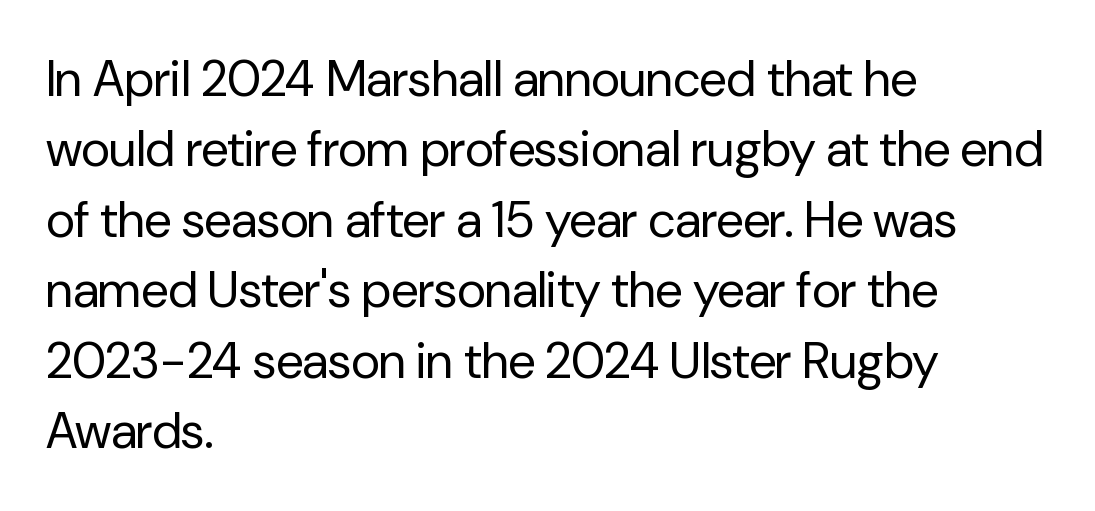
Leftover space on each line is placed entirely after the last word. These glyphs show unthickened strokes, regular width or finer. Nope, not italic — everything's standing straight. The text was rendered using a sans face with plain stroke endings. Between one letter and the next there's only the usual sliver of space. Has an underline been added? It has not.
